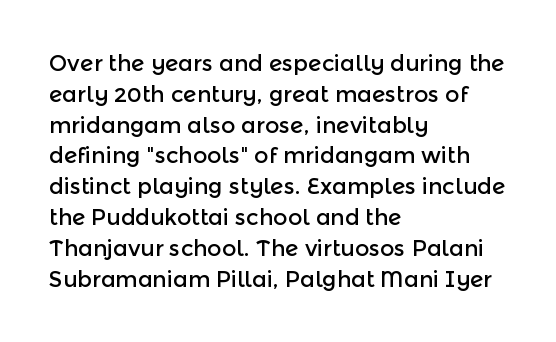
The image shows 22 px text type, upright; set left-aligned, normal line spacing (1.4x), normal letter spacing, not underlined.
